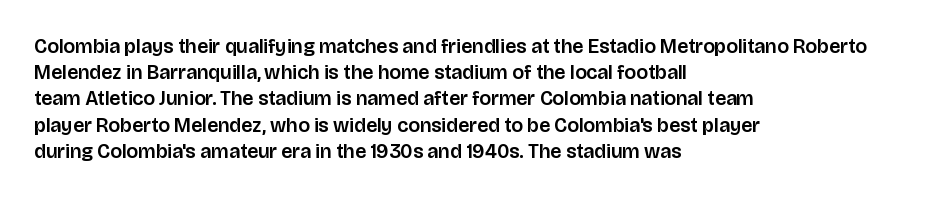
Rows of type keep a routine distance in the vertical direction. Designer's note — italics off, roman on. These lines stack with their left ends in a neat column. You could call the tracking neutral — neither tight nor loose. Each row of text sits above clean, open space.
